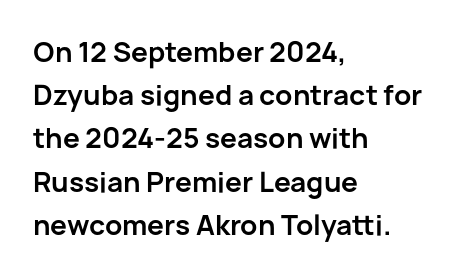
The image shows 27 px bold type, upright; set left-aligned, normal line spacing (1.6x), normal letter spacing, not underlined.
